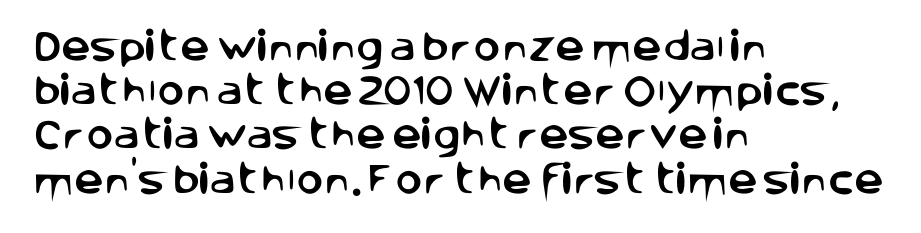
Which margin do the lines hug? The left one — the right edge is uneven. Every stem runs plumb, perpendicular to the baseline. Descenders are the only things crossing below the line. The passage shown is typed in a proportional face where columns would drift. The letterforms sit shoulder to shoulder at normal distance. These lines are composed in type without serifs.
